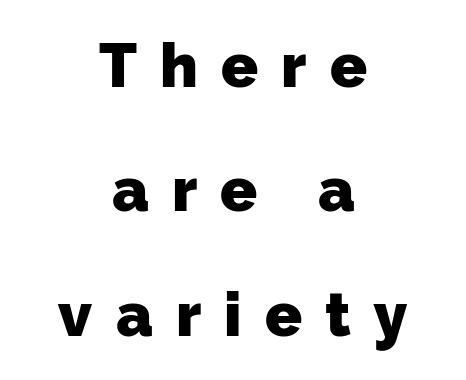
Q: Is the text bold? A: Yes.
Q: Is the typeface a serif or a sans-serif typeface? A: Sans-serif.
Q: Is the text underlined? A: No.
Q: How is the paragraph aligned? A: Centered.
Q: Is the spacing between letters normal or unusually wide? A: Unusually wide.
Q: Is the spacing between lines tight, normal or loose? A: Loose.
Q: Width (condensed, normal, or wide)? A: Normal.
Q: Stroke contrast? A: Low.
Q: x-height? A: Medium.
Q: Monospaced? A: No.
